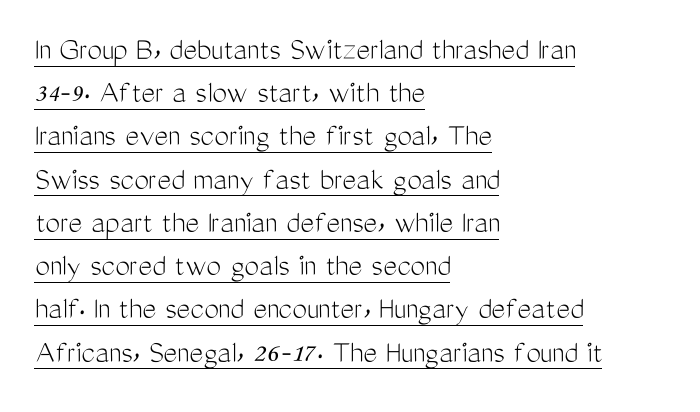
{"serif": "no", "italic": "no", "bold": "no", "weight": "light", "width": "condensed", "stroke_contrast": "medium", "x_height": "medium", "monospaced": "no", "underline": "yes", "align": "left", "line_spacing": "normal", "line_spacing_ratio": 1.31, "letter_spacing": "normal", "letter_spacing_em": 0.0, "glyph_px": 33}
